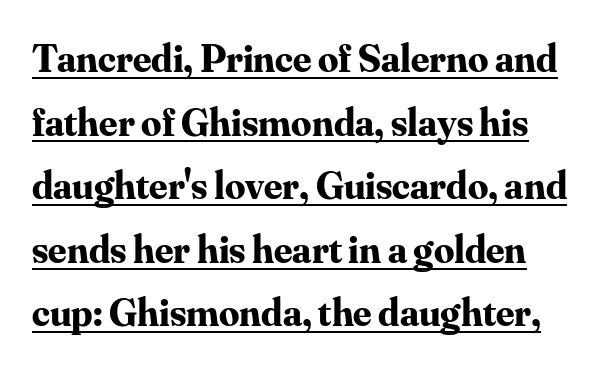
Q: Is the text bold? A: Yes.
Q: Is the text italic (slanted)? A: No, it is upright.
Q: Is the typeface a serif or a sans-serif typeface? A: Serif.
Q: Is the text underlined? A: Yes.
Q: Is the spacing between letters normal or unusually wide? A: Normal.
Q: Is the spacing between lines tight, normal or loose? A: Normal.
Q: Width (condensed, normal, or wide)? A: Normal.
Q: Stroke contrast? A: Medium.
Q: x-height? A: Small.
Q: Monospaced? A: No.
